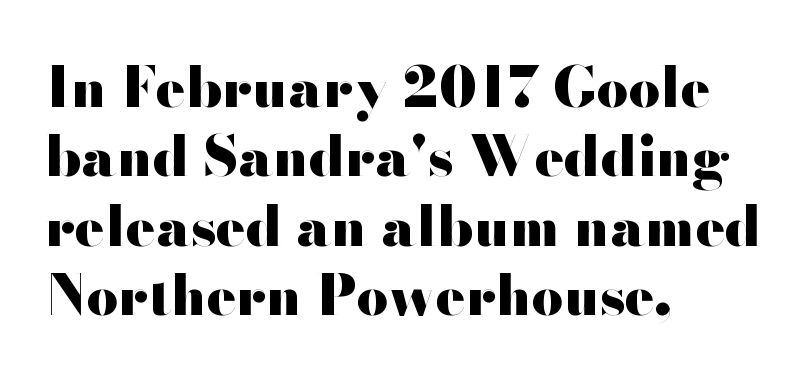
{"serif": "no", "italic": "no", "bold": "yes", "weight": "heavy", "width": "wide", "stroke_contrast": "high", "x_height": "small", "monospaced": "no", "underline": "no", "align": "left", "line_spacing": "normal", "line_spacing_ratio": 1.26, "letter_spacing": "normal", "letter_spacing_em": 0.0, "glyph_px": 55}
